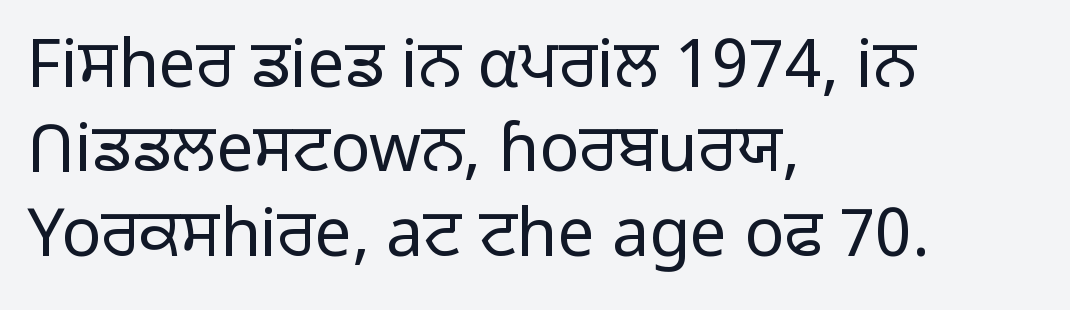
The passage shown is not bold in any degree. Does the copy run flush right? No — it runs flush left. Descender tails drop into unmarked territory. The passage shown has conventional tracking throughout.
